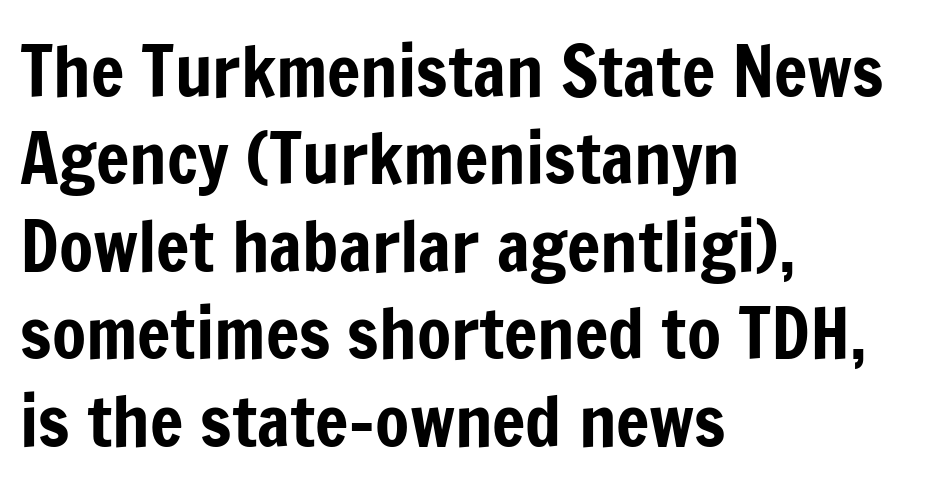
The image shows 70 px condensed sans-serif type, upright; set left-aligned, normal line spacing (1.25x), normal letter spacing, not underlined; low stroke contrast and a medium x-height.
